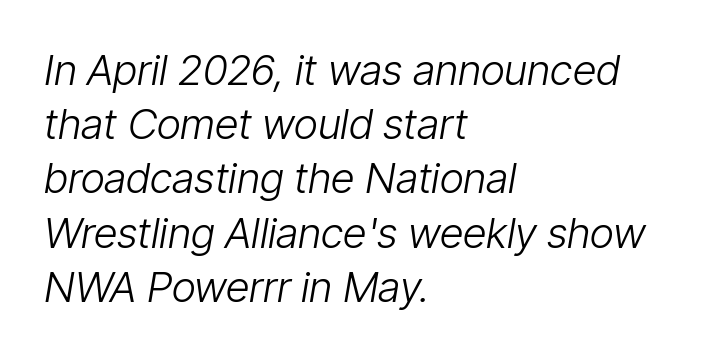
The passage shown is not underscored anywhere. The line-height multiplier appears to be the usual default. Here the designer chose a conventional face with non-uniform glyph widths. A typesetter would mark this as italic. Nothing heavy about these letters — not bold at all. Each word holds together tightly as a unit, with standard inter-letter gaps.
